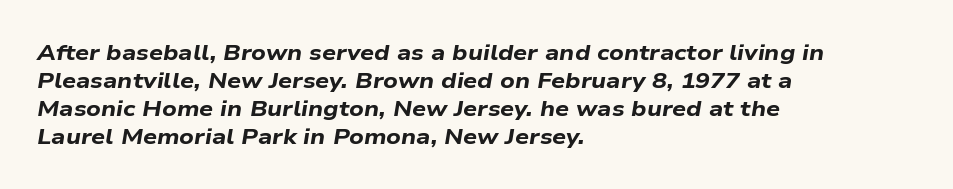
{"italic": "yes", "lean": "right", "slant_degrees": 9, "bold": "yes", "underline": "no", "align": "left", "line_spacing": "normal", "line_spacing_ratio": 1.27, "letter_spacing": "normal", "letter_spacing_em": 0.0, "glyph_px": 22}
